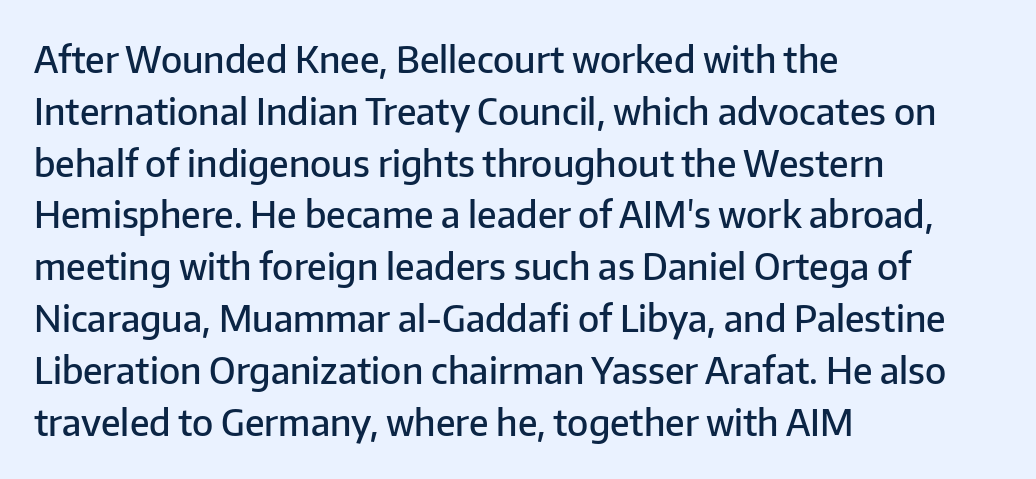
The image shows 37 px semibold sans-serif type, upright; set left-aligned, normal line spacing (1.4x), normal letter spacing, not underlined; low stroke contrast and a medium x-height.
